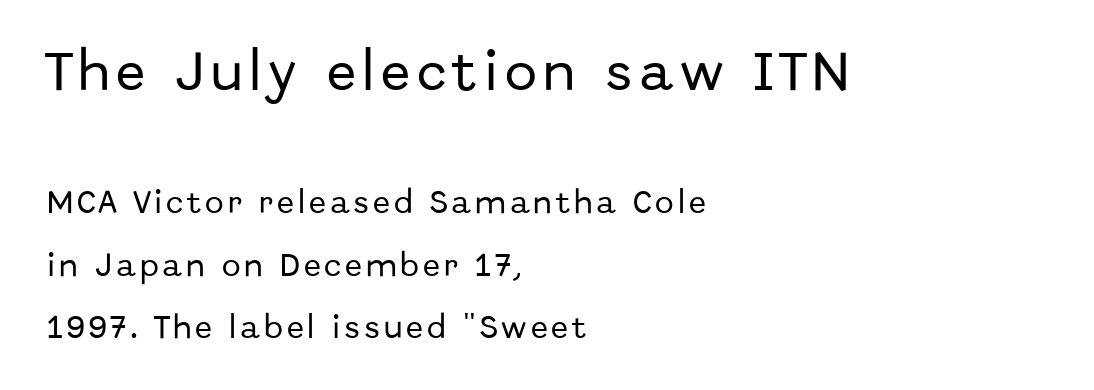
{"serif": "no", "italic": "no", "width": "normal", "stroke_contrast": "low", "x_height": "medium", "monospaced": "no", "underline": "no", "align": "left", "line_spacing": "loose", "line_spacing_ratio": 2.49, "larger_block": "first", "size_ratio": 1.72, "glyph_px": 43}
